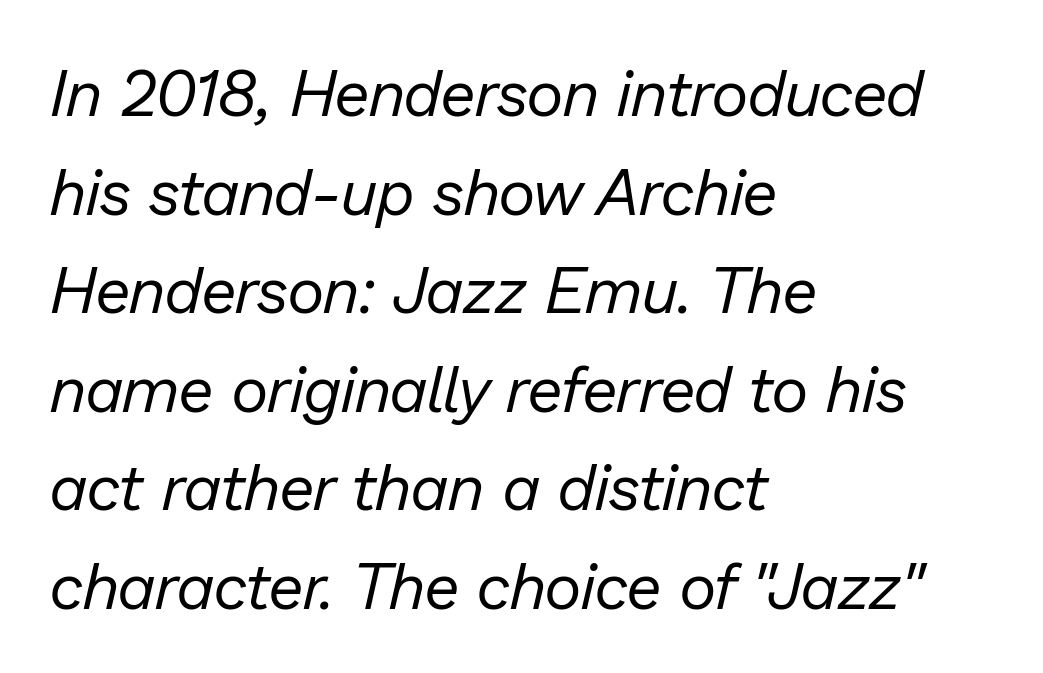
The image shows 64 px regular-weight type, italic (leaning right); set left-aligned, normal line spacing (1.54x), normal letter spacing, not underlined; low stroke contrast and a medium x-height.
